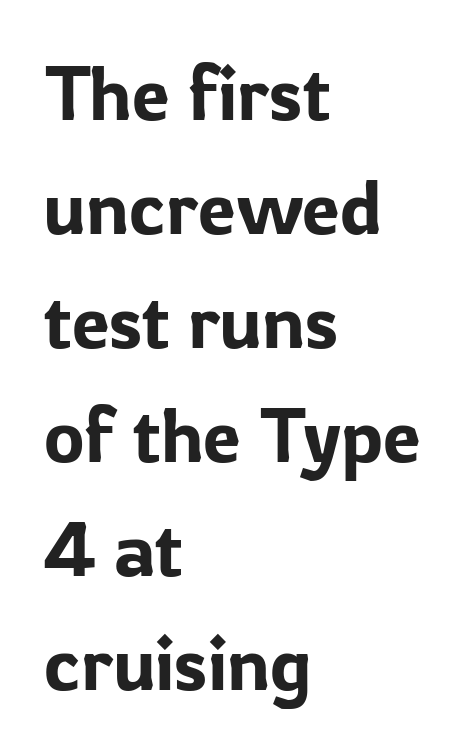
{"serif": "no", "italic": "no", "width": "normal", "stroke_contrast": "low", "x_height": "medium", "monospaced": "no", "underline": "no", "align": "left", "line_spacing": "normal", "line_spacing_ratio": 1.5, "letter_spacing": "normal", "letter_spacing_em": 0.0, "glyph_px": 76}
